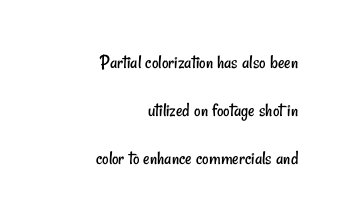
{"bold": "no", "underline": "no", "align": "right", "line_spacing": "loose", "line_spacing_ratio": 2.4, "letter_spacing": "normal", "letter_spacing_em": 0.0, "glyph_px": 20}
